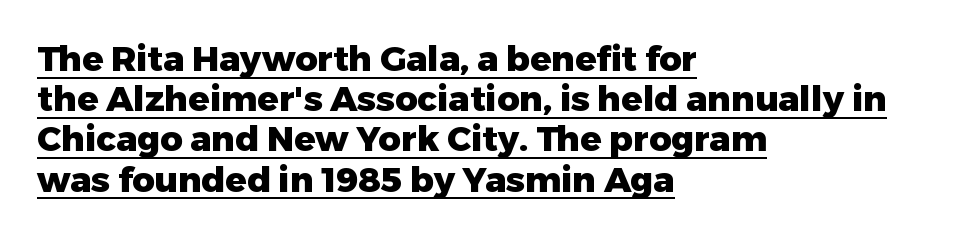
Does extra space separate the letters? No, they use regular spacing. Baseline-to-baseline distance is barely more than the letter height. Do the characters align in a grid? No, the font is proportional. Notice how the stems are strictly vertical — no italics here. How heavy is the stroke? Heavy — this is a bold. These lines are composed in type without serifs.
